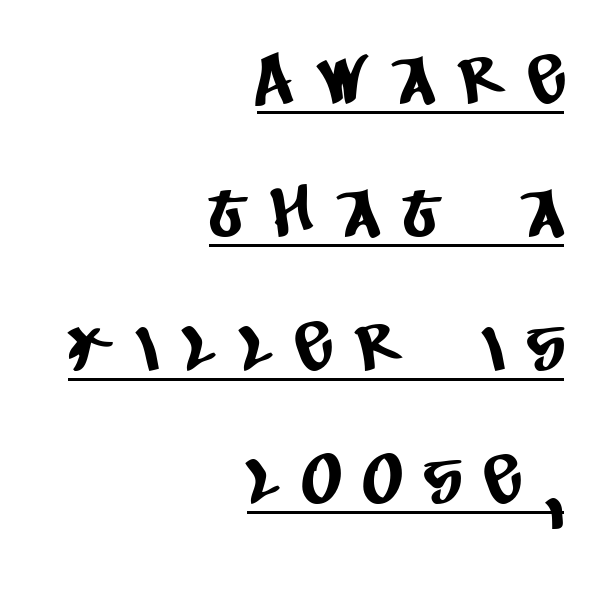
{"serif": "no", "width": "condensed", "stroke_contrast": "low", "x_height": "large", "monospaced": "no", "underline": "yes", "align": "right", "line_spacing": "loose", "line_spacing_ratio": 1.96, "letter_spacing": "wide", "letter_spacing_em": 0.38, "glyph_px": 68}
